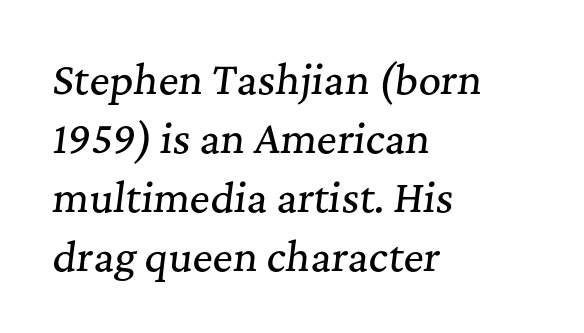
The image shows 39 px serif type, italic (leaning right); set left-aligned, normal line spacing (1.51x), normal letter spacing, not underlined; medium stroke contrast and a medium x-height.
